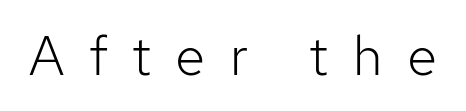
Q: Is the text bold? A: No.
Q: Is the text italic (slanted)? A: No, it is upright.
Q: Is the typeface a serif or a sans-serif typeface? A: Sans-serif.
Q: Is the text underlined? A: No.
Q: Is the spacing between letters normal or unusually wide? A: Unusually wide.
Q: Width (condensed, normal, or wide)? A: Normal.
Q: Stroke contrast? A: Low.
Q: x-height? A: Medium.
Q: Monospaced? A: No.
